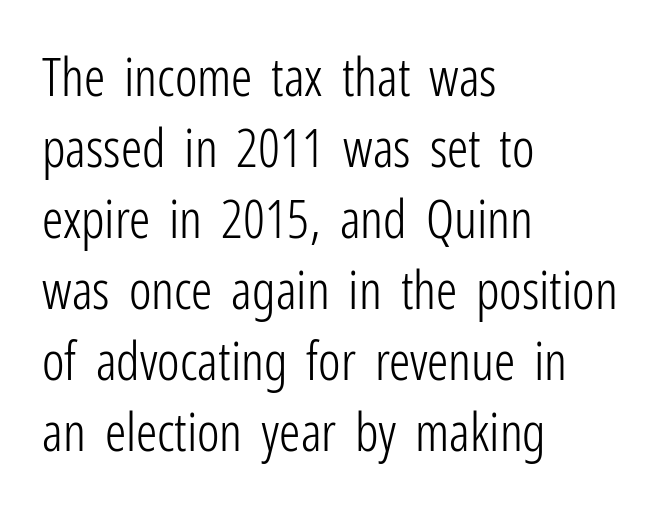
Only glyphs here, with clear space below each row. Designer's note — italics off, roman on. Examine the stroke ends and you'll find no serifs. Spacing between characters is what you'd get straight out of the box. Caption: multi-line text, flush left, ragged right. Leading: standard.
